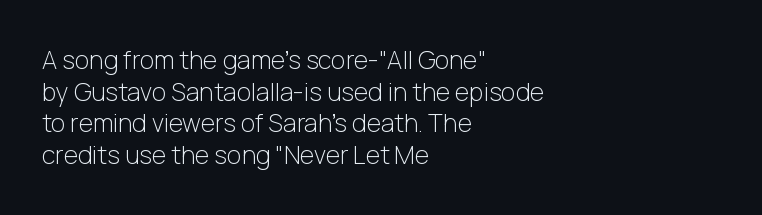
The image shows 25 px text type, upright; set left-aligned, normal line spacing (1.27x), normal letter spacing, not underlined.
